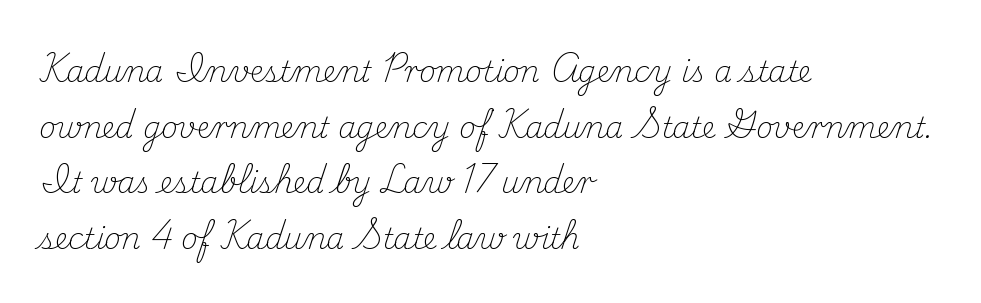
Where is the straight margin? On the left. To sum up the face: it has serifs. Leading: increased. The passage shown is not bold in any degree. Glance below the letters and you will spot only blank space. The rendering uses natural spacing where letterforms have individual widths.
